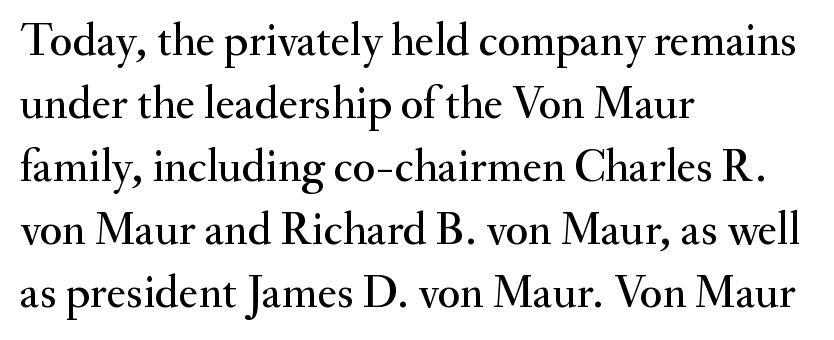
If you drew a line through each stem, it would be perfectly vertical. Think of a printed novel: that variable character pitch is what you see here. Here the glyphs are tracked normally, forming tight word shapes. The space beneath each line is pristine and unruled.
